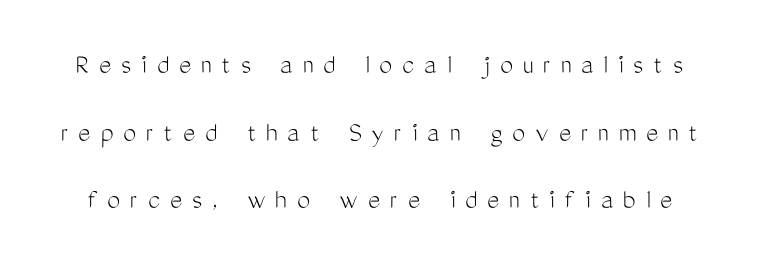
Q: Is the text bold? A: No.
Q: Is the text italic (slanted)? A: No, it is upright.
Q: Is the typeface a serif or a sans-serif typeface? A: Sans-serif.
Q: Is the text underlined? A: No.
Q: Is the spacing between letters normal or unusually wide? A: Unusually wide.
Q: Is the spacing between lines tight, normal or loose? A: Loose.
Q: Width (condensed, normal, or wide)? A: Condensed.
Q: Stroke contrast? A: Medium.
Q: x-height? A: Medium.
Q: Monospaced? A: No.
